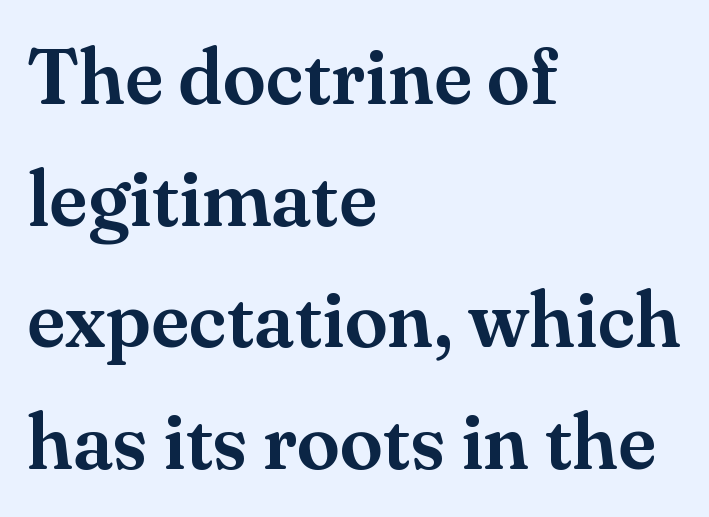
How would I describe the line gaps? Plain and ordinary. Varying glyph widths throughout — classic text-font behaviour. A typesetter would mark this as roman, not italic. The space beneath each line is pristine and unruled. These lines keep a tight, regular rhythm from letter to letter.
